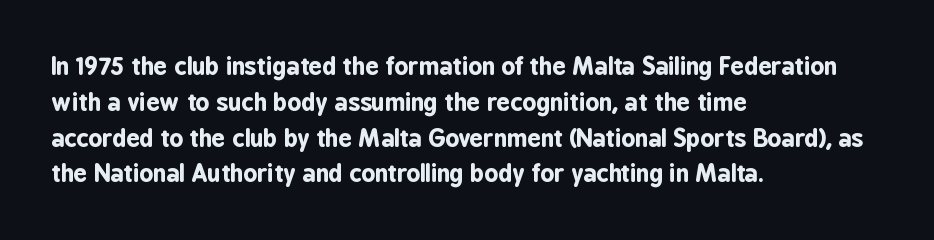
Italic: no, the glyphs are upright roman. Reading down the column, the eye jumps a familiar distance to each next line. Each row of text sits above clean, open space. Chunky letters — that's bold for sure.
